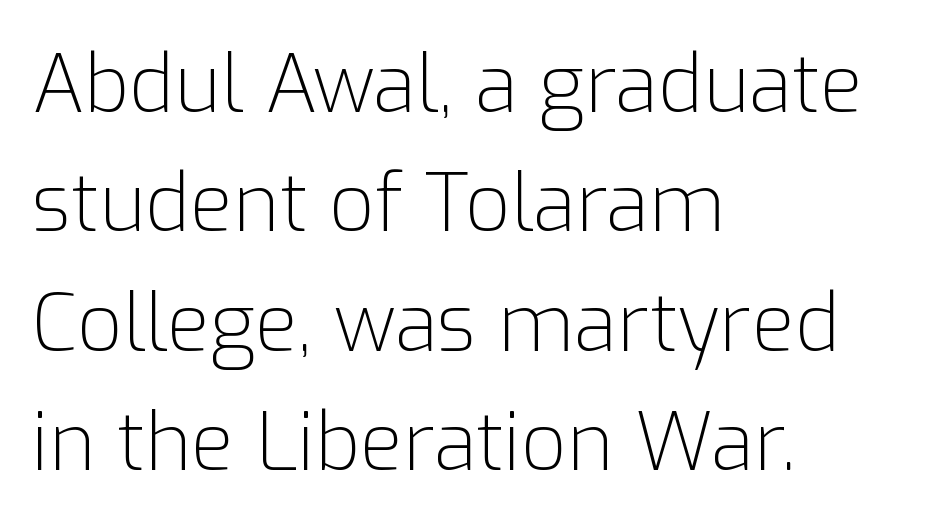
Q: Is the text bold? A: No.
Q: Is the text italic (slanted)? A: No, it is upright.
Q: Is the typeface a serif or a sans-serif typeface? A: Sans-serif.
Q: Is the text underlined? A: No.
Q: How is the paragraph aligned? A: Left-aligned.
Q: Is the spacing between letters normal or unusually wide? A: Normal.
Q: Is the spacing between lines tight, normal or loose? A: Normal.
Q: Width (condensed, normal, or wide)? A: Normal.
Q: Stroke contrast? A: Low.
Q: x-height? A: Medium.
Q: Monospaced? A: No.
